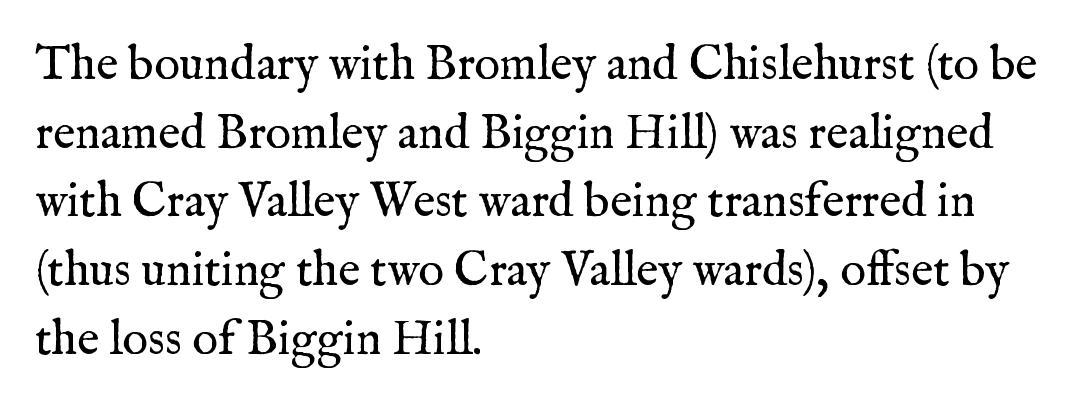
Rendered with straight, roman letterforms. Is this a heavy cut? Hardly; it is regular or lighter. Is there much room between lines? A standard amount, neither cramped nor airy. Varying glyph widths throughout — classic text-font behaviour.
